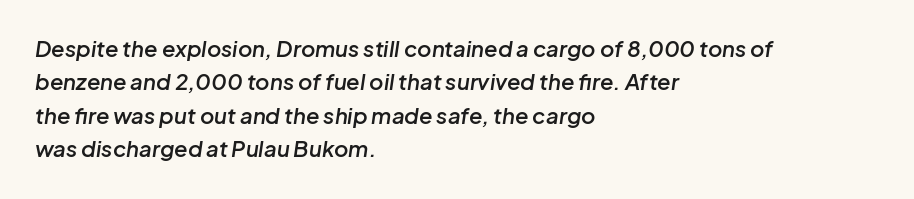
Q: Is the text bold? A: Semi-bold.
Q: Is the text italic (slanted)? A: Yes, it leans right by about 8 degrees.
Q: Is the text underlined? A: No.
Q: How is the paragraph aligned? A: Left-aligned.
Q: Is the spacing between letters normal or unusually wide? A: Normal.
Q: Is the spacing between lines tight, normal or loose? A: Normal.
